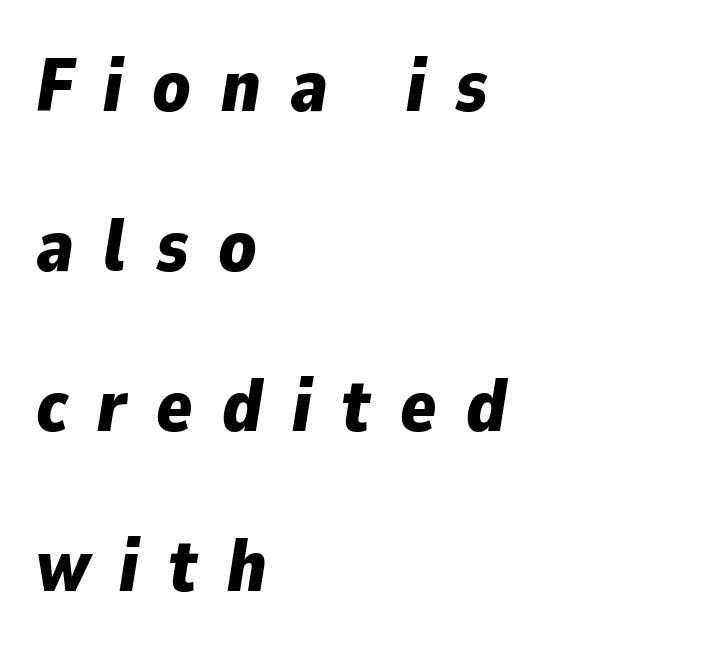
Q: Is the text bold? A: Yes.
Q: Is the text italic (slanted)? A: Yes, it leans right by about 9 degrees.
Q: Is the text underlined? A: No.
Q: How is the paragraph aligned? A: Left-aligned.
Q: Is the spacing between letters normal or unusually wide? A: Unusually wide.
Q: Is the spacing between lines tight, normal or loose? A: Loose.
Q: Width (condensed, normal, or wide)? A: Normal.
Q: Stroke contrast? A: Low.
Q: x-height? A: Medium.
Q: Monospaced? A: No.
